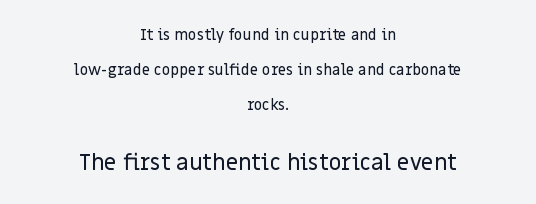
The glyphs are unaccompanied by any horizontal stroke below them. It's the straight-up-and-down kind of type. Where is the straight margin? There isn't one; the lines are centered. How would I describe the line gaps? Wide and relaxed.
